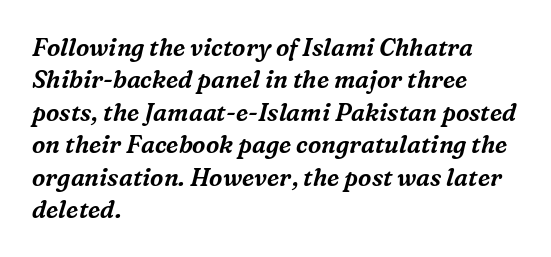
Honestly, the row spacing looks completely unremarkable. The face used here has a pronounced slope to its letters. Short and long lines alike share a common starting point at left. Characters follow at the spacing the type designer built in.
